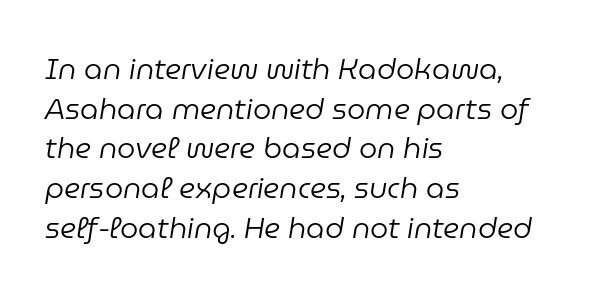
Q: Is the text bold? A: No.
Q: Is the text italic (slanted)? A: Yes, it leans right by about 9 degrees.
Q: Is the text underlined? A: No.
Q: How is the paragraph aligned? A: Left-aligned.
Q: Is the spacing between letters normal or unusually wide? A: Normal.
Q: Is the spacing between lines tight, normal or loose? A: Normal.
Q: Width (condensed, normal, or wide)? A: Normal.
Q: Stroke contrast? A: Low.
Q: x-height? A: Medium.
Q: Monospaced? A: No.
